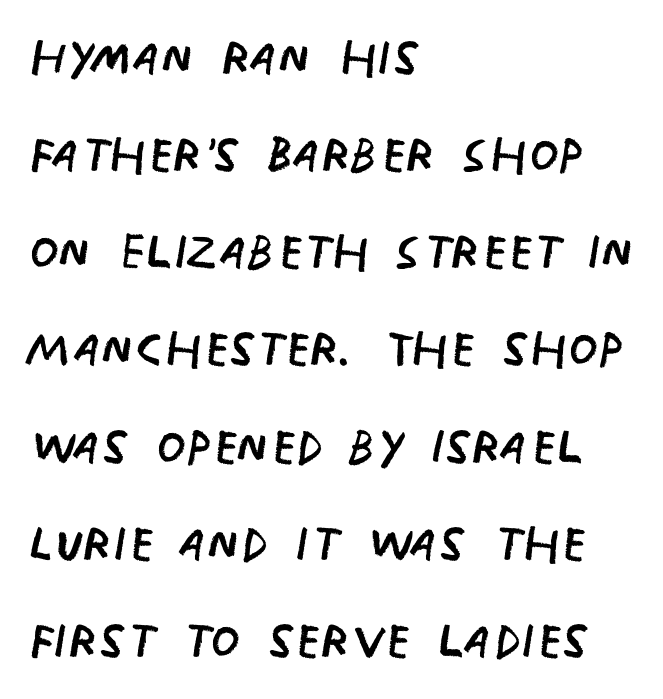
{"serif": "no", "bold": "no", "weight": "regular", "width": "condensed", "stroke_contrast": "low", "x_height": "large", "monospaced": "no", "underline": "no", "align": "left", "line_spacing": "normal", "line_spacing_ratio": 1.45, "letter_spacing": "normal", "letter_spacing_em": 0.0, "glyph_px": 67}
